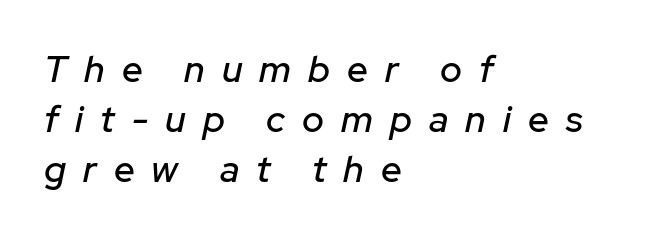
The image shows 37 px text type, italic (leaning right); set left-aligned, normal line spacing (1.35x), unusually wide letter spacing (+0.46 em), not underlined; low stroke contrast and a medium x-height.
